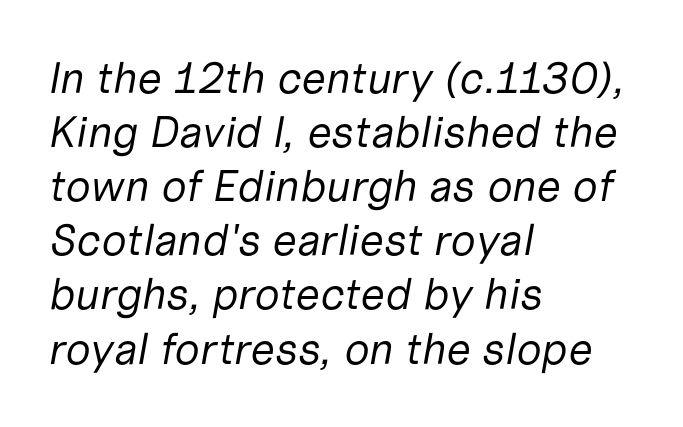
{"italic": "yes", "lean": "right", "slant_degrees": 10, "bold": "no", "weight": "regular", "width": "normal", "stroke_contrast": "low", "x_height": "medium", "monospaced": "no", "underline": "no", "align": "left", "line_spacing_ratio": 1.23, "letter_spacing": "normal", "letter_spacing_em": 0.0, "glyph_px": 44}
